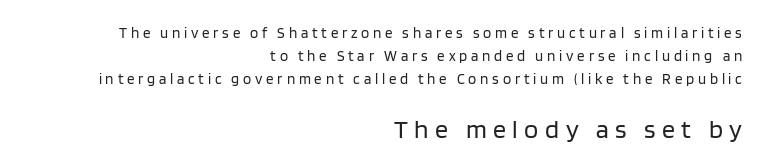
Q: Is the text bold? A: No.
Q: Is the text italic (slanted)? A: No, it is upright.
Q: Is the text underlined? A: No.
Q: How is the paragraph aligned? A: Right-aligned.
Q: Is the spacing between letters normal or unusually wide? A: Unusually wide.
Q: Is the spacing between lines tight, normal or loose? A: Normal.
Q: Which block of text is set in a larger size, the first (top) or the second (bottom)? A: The second (bottom) one.
